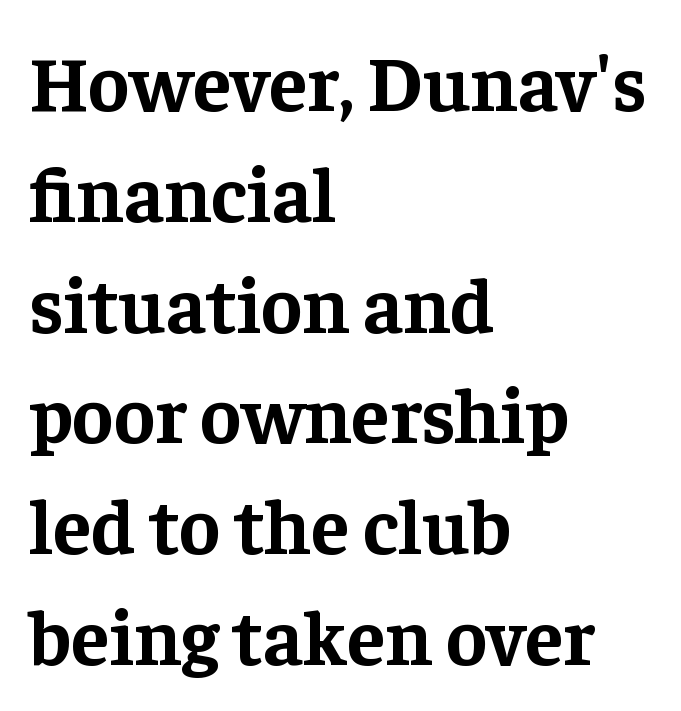
The image shows 78 px bold serif type, upright; set left-aligned, normal line spacing (1.42x), normal letter spacing, not underlined; low stroke contrast and a medium x-height.
